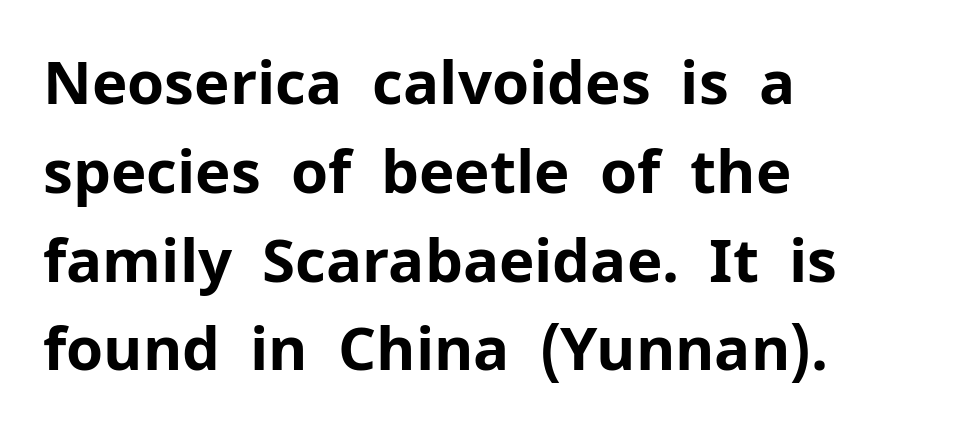
Q: Is the text bold? A: Yes.
Q: Is the text italic (slanted)? A: No, it is upright.
Q: Is the typeface a serif or a sans-serif typeface? A: Sans-serif.
Q: Is the text underlined? A: No.
Q: How is the paragraph aligned? A: Left-aligned.
Q: Is the spacing between letters normal or unusually wide? A: Normal.
Q: Is the spacing between lines tight, normal or loose? A: Normal.
Q: Width (condensed, normal, or wide)? A: Normal.
Q: Stroke contrast? A: Low.
Q: x-height? A: Medium.
Q: Monospaced? A: No.
